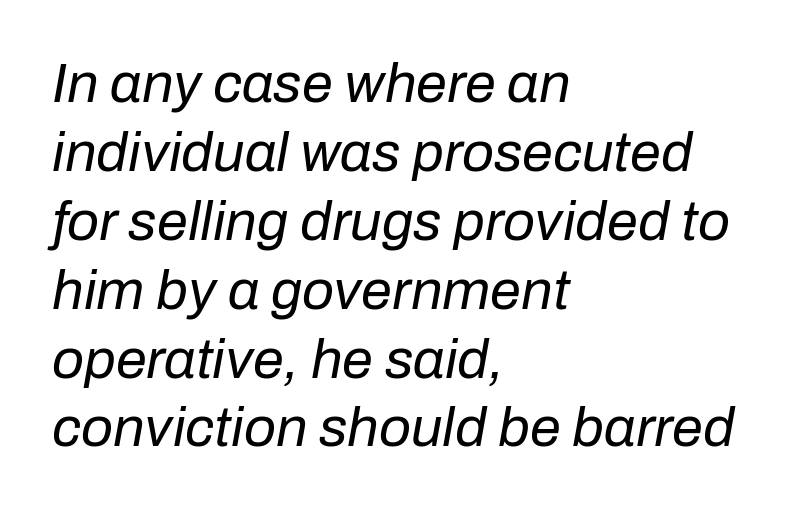
The typeface has the unassuming heft of standard copy or less. A student would call this left alignment; a typographer would say flush left, rag right. The zone under the glyphs is completely vacant. The passage shown is typed in a proportional face where columns would drift. Does extra space separate the letters? No, they use regular spacing. Observe the lean: these are italic letterforms.
